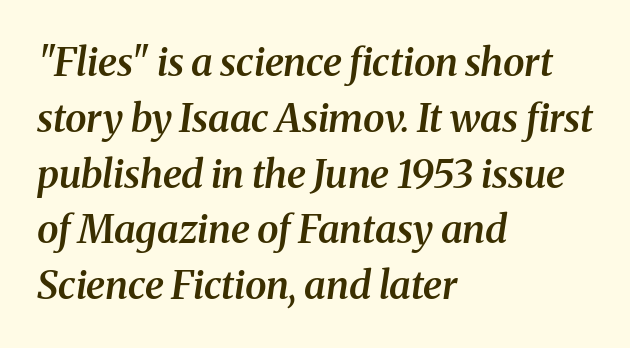
Small tapered or slab feet sit at the stroke ends, so this counts as serif. Does the lettering tilt? It does — this is italic. How would I describe the line gaps? Plain and ordinary. The passage shown is semibold, sitting just below true bold.
